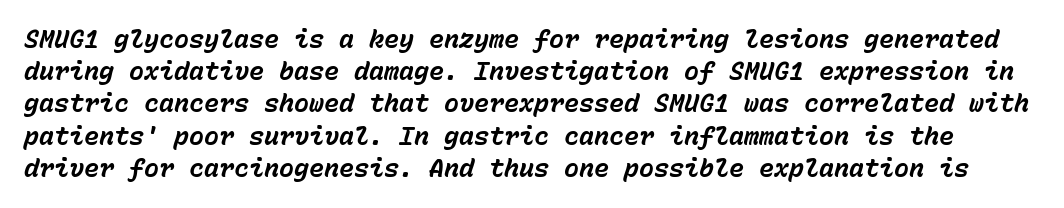
Q: Is the text bold? A: Yes.
Q: Is the text italic (slanted)? A: Yes, it leans right by about 15 degrees.
Q: Is the text underlined? A: No.
Q: Is the spacing between letters normal or unusually wide? A: Normal.
Q: Is the spacing between lines tight, normal or loose? A: Normal.
